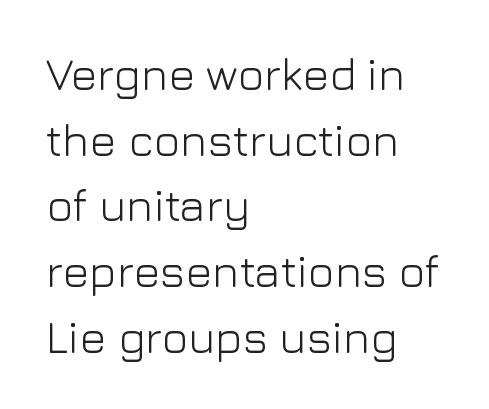
Compared with typical paragraphs, the rows here are spaced about the same. This sample has the flowing, uneven cadence of proportional lettering. The typeface has the unassuming heft of standard copy or less. Serif or sans? Sans — the stroke terminals are bare. Any mark beneath the type? The region is blank. Layout note: lines flush left.
